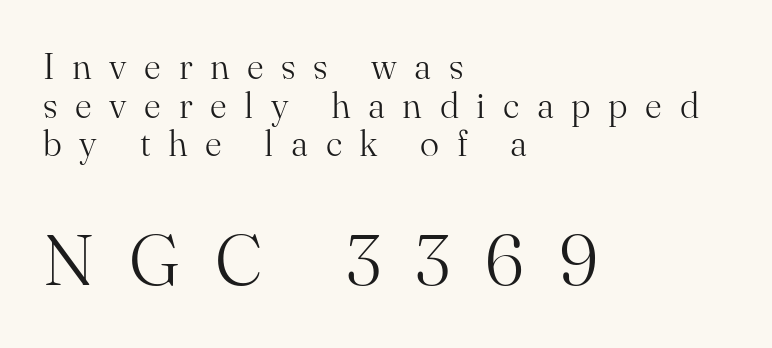
Words appear elongated and porous because spacing is wide. Character widths vary here, with narrow letters taking less room than wide ones. The typeface chosen for these lines features serifs. The later block is typeset at a bigger size than the earlier block. The gap between lines stays unmarked.
